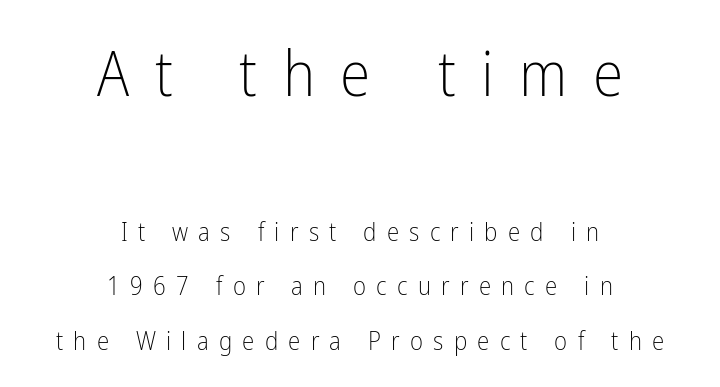
The image shows 62 px light, condensed sans-serif type, upright; set centered, loose line spacing (2.18x), unusually wide letter spacing (+0.41 em), not underlined; the first (top) block is 2.48x larger; low stroke contrast and a medium x-height.
